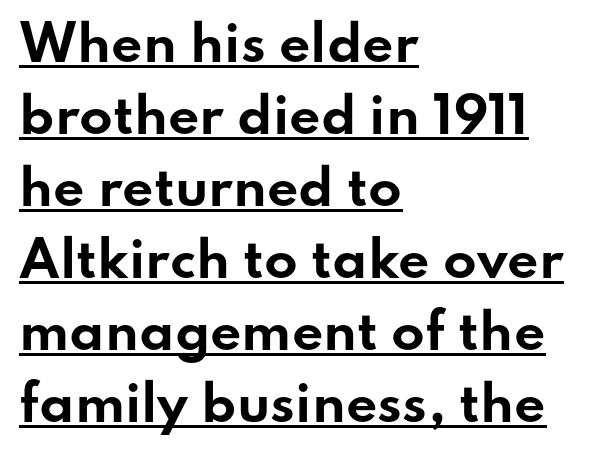
Q: Is the text bold? A: Yes.
Q: Is the text italic (slanted)? A: No, it is upright.
Q: Is the typeface a serif or a sans-serif typeface? A: Sans-serif.
Q: Is the text underlined? A: Yes.
Q: How is the paragraph aligned? A: Left-aligned.
Q: Is the spacing between letters normal or unusually wide? A: Normal.
Q: Is the spacing between lines tight, normal or loose? A: Normal.
Q: Width (condensed, normal, or wide)? A: Wide.
Q: Stroke contrast? A: Low.
Q: x-height? A: Small.
Q: Monospaced? A: No.
